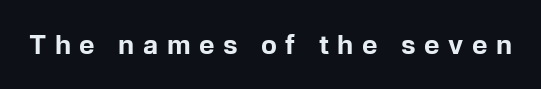
Inter-character spacing is expanded well beyond the font's built-in metrics. Lines of text with bare space underneath. The typography opts for an upright posture over an oblique one. Heavy-handed strokes throughout: this text is bold.
